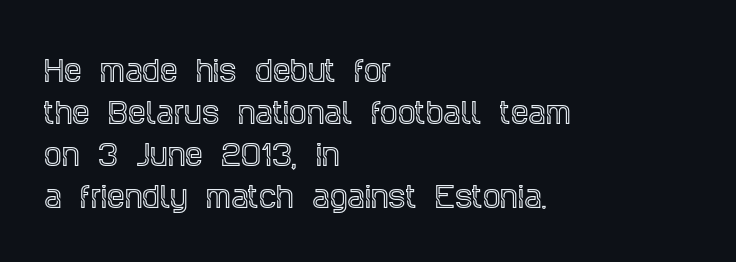
{"serif": "yes", "italic": "no", "width": "condensed", "x_height": "large", "monospaced": "no", "underline": "no", "align": "left", "line_spacing": "normal", "line_spacing_ratio": 1.5, "letter_spacing": "normal", "letter_spacing_em": 0.0, "glyph_px": 28}
